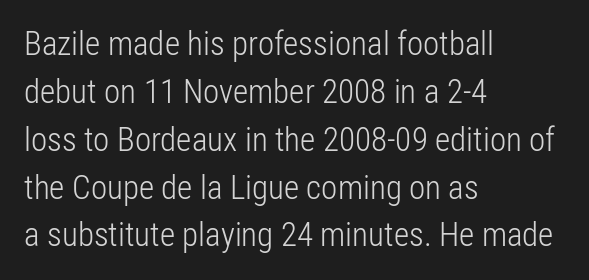
Q: Is the text bold? A: No.
Q: Is the text italic (slanted)? A: No, it is upright.
Q: Is the typeface a serif or a sans-serif typeface? A: Sans-serif.
Q: Is the text underlined? A: No.
Q: How is the paragraph aligned? A: Left-aligned.
Q: Is the spacing between letters normal or unusually wide? A: Normal.
Q: Is the spacing between lines tight, normal or loose? A: Normal.
Q: Width (condensed, normal, or wide)? A: Condensed.
Q: Stroke contrast? A: Low.
Q: x-height? A: Medium.
Q: Monospaced? A: No.
